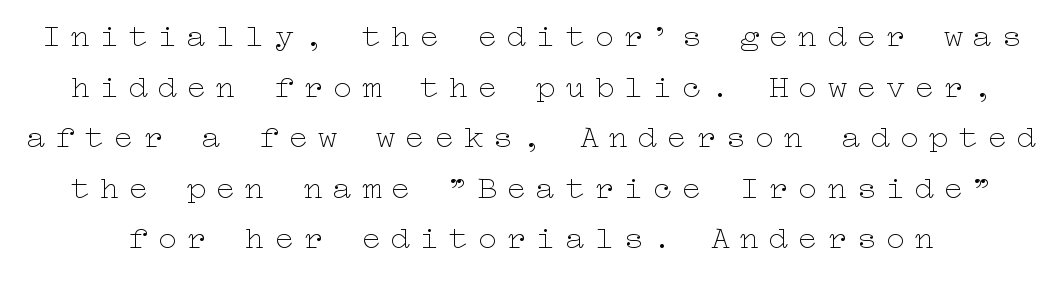
{"italic": "no", "bold": "no", "weight": "thin", "width": "wide", "stroke_contrast": "low", "x_height": "medium", "underline": "no", "line_spacing": "normal", "line_spacing_ratio": 1.58, "letter_spacing": "wide", "letter_spacing_em": 0.31, "glyph_px": 32}
